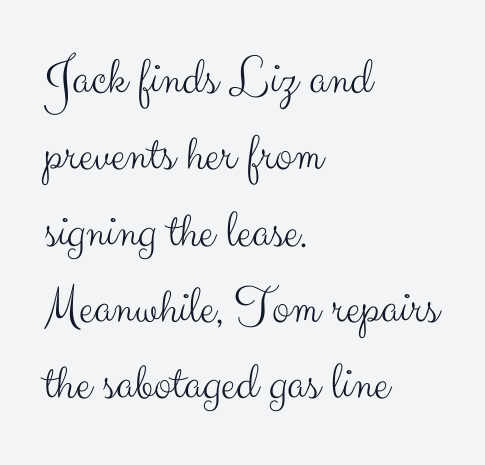
Q: Is the text bold? A: No.
Q: Is the text italic (slanted)? A: Yes.
Q: Is the typeface a serif or a sans-serif typeface? A: Sans-serif.
Q: Is the text underlined? A: No.
Q: How is the paragraph aligned? A: Left-aligned.
Q: Is the spacing between letters normal or unusually wide? A: Normal.
Q: Is the spacing between lines tight, normal or loose? A: Normal.
Q: Width (condensed, normal, or wide)? A: Normal.
Q: Stroke contrast? A: Medium.
Q: x-height? A: Small.
Q: Monospaced? A: No.
